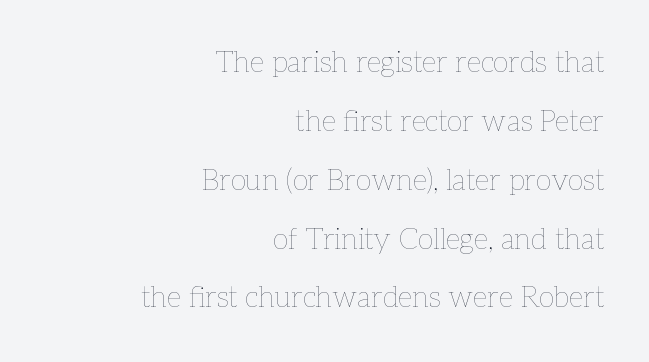
Q: Is the text bold? A: No.
Q: Is the text italic (slanted)? A: No, it is upright.
Q: Is the text underlined? A: No.
Q: How is the paragraph aligned? A: Right-aligned.
Q: Is the spacing between letters normal or unusually wide? A: Normal.
Q: Is the spacing between lines tight, normal or loose? A: Loose.
Q: Width (condensed, normal, or wide)? A: Normal.
Q: Stroke contrast? A: Low.
Q: x-height? A: Medium.
Q: Monospaced? A: No.
